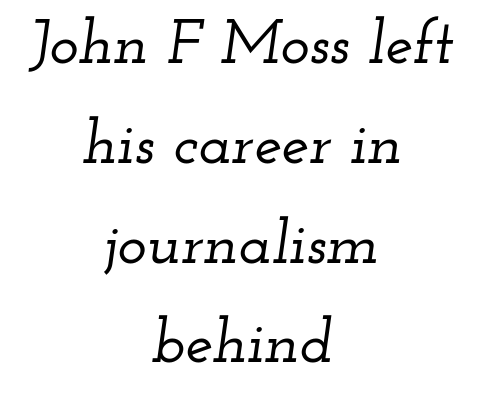
Q: Is the text italic (slanted)? A: Yes, it leans right by about 12 degrees.
Q: Is the typeface a serif or a sans-serif typeface? A: Serif.
Q: Is the text underlined? A: No.
Q: How is the paragraph aligned? A: Centered.
Q: Is the spacing between letters normal or unusually wide? A: Normal.
Q: Is the spacing between lines tight, normal or loose? A: Normal.
Q: Width (condensed, normal, or wide)? A: Wide.
Q: Stroke contrast? A: Low.
Q: x-height? A: Small.
Q: Monospaced? A: No.
